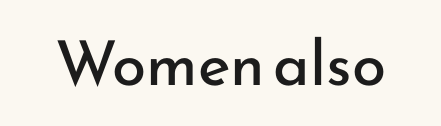
The image shows 62 px regular-weight sans-serif type, upright; set normal letter spacing, not underlined; low stroke contrast and a small x-height.
